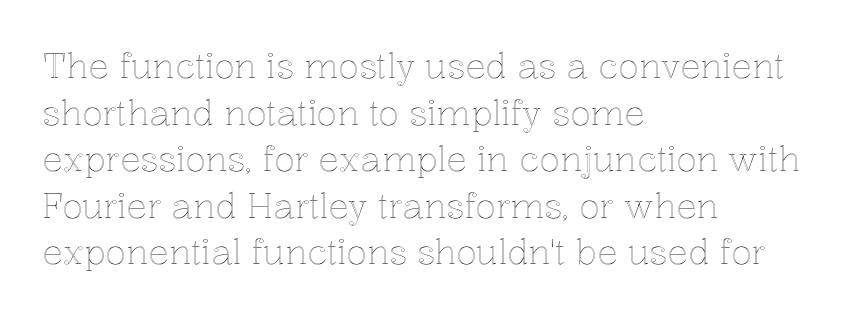
Q: Is the text italic (slanted)? A: No, it is upright.
Q: Is the text underlined? A: No.
Q: How is the paragraph aligned? A: Left-aligned.
Q: Is the spacing between letters normal or unusually wide? A: Normal.
Q: Is the spacing between lines tight, normal or loose? A: Normal.
Q: Width (condensed, normal, or wide)? A: Normal.
Q: x-height? A: Medium.
Q: Monospaced? A: No.
